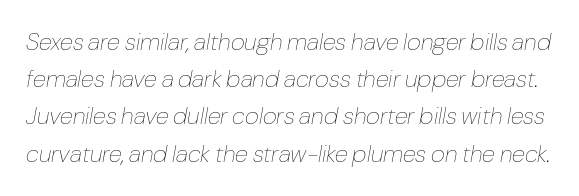
{"italic": "yes", "lean": "right", "slant_degrees": 10, "bold": "no", "underline": "no", "line_spacing": "normal", "line_spacing_ratio": 1.55, "letter_spacing": "normal", "letter_spacing_em": 0.0, "glyph_px": 24}
